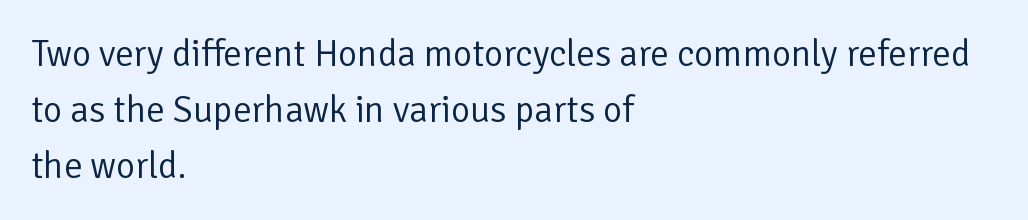
{"serif": "no", "italic": "no", "bold": "no", "weight": "regular", "width": "normal", "stroke_contrast": "low", "x_height": "medium", "monospaced": "no", "underline": "no", "align": "left", "line_spacing": "normal", "line_spacing_ratio": 1.51, "letter_spacing": "normal", "letter_spacing_em": 0.0, "glyph_px": 37}
